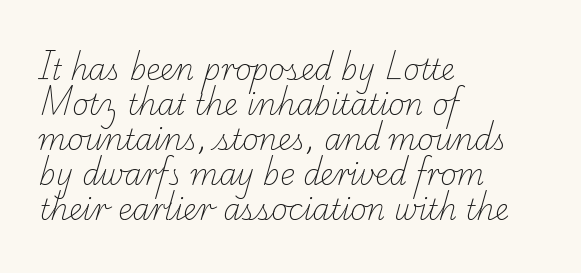
Q: Is the text bold? A: No.
Q: Is the typeface a serif or a sans-serif typeface? A: Serif.
Q: Is the text underlined? A: No.
Q: How is the paragraph aligned? A: Left-aligned.
Q: Is the spacing between letters normal or unusually wide? A: Normal.
Q: Is the spacing between lines tight, normal or loose? A: Normal.
Q: Width (condensed, normal, or wide)? A: Normal.
Q: Stroke contrast? A: Low.
Q: x-height? A: Small.
Q: Monospaced? A: No.
